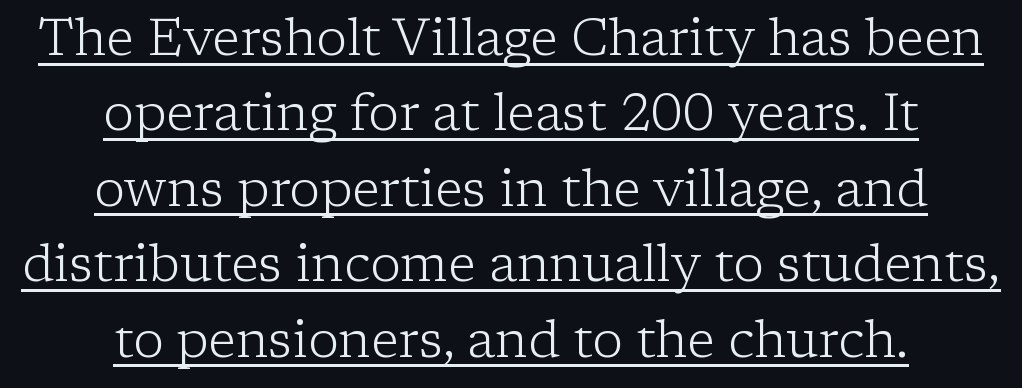
Q: Is the text bold? A: No.
Q: Is the text italic (slanted)? A: No, it is upright.
Q: Is the typeface a serif or a sans-serif typeface? A: Serif.
Q: Is the text underlined? A: Yes.
Q: How is the paragraph aligned? A: Centered.
Q: Is the spacing between letters normal or unusually wide? A: Normal.
Q: Is the spacing between lines tight, normal or loose? A: Normal.
Q: Width (condensed, normal, or wide)? A: Normal.
Q: Stroke contrast? A: Low.
Q: x-height? A: Medium.
Q: Monospaced? A: No.
